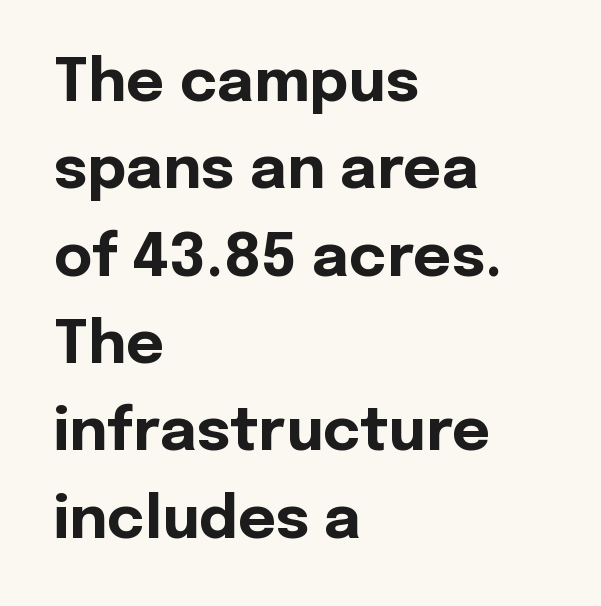
The image shows 59 px bold sans-serif type, upright; set left-aligned, normal line spacing (1.48x), normal letter spacing, not underlined; a medium x-height.
